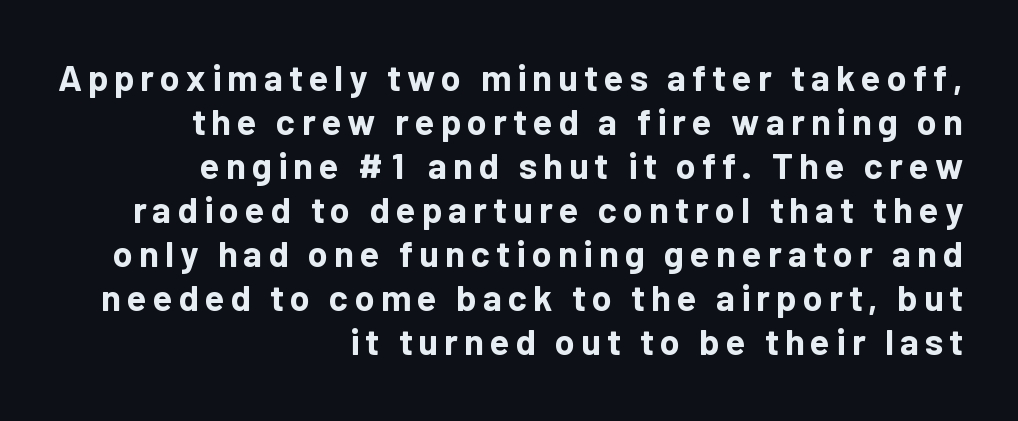
{"serif": "no", "italic": "no", "bold": "yes", "weight": "bold", "width": "normal", "stroke_contrast": "low", "x_height": "medium", "monospaced": "no", "underline": "no", "align": "right", "line_spacing_ratio": 1.22, "glyph_px": 36}
